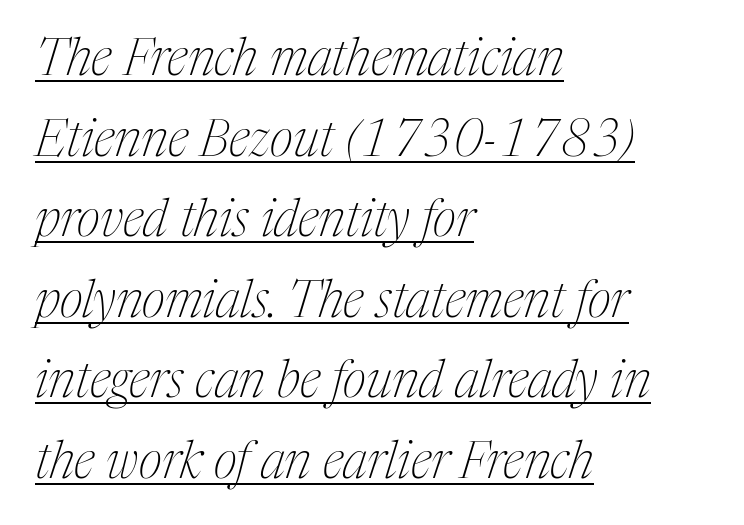
This is oblique type, the kind used for emphasis or titles. The text block is weighted toward the left margin, trailing off unevenly rightward. Letterform terminals end in serifs throughout the passage. Each letter keeps its own natural width here, so spacing adapts to shape. A baseline rule has been typeset under these characters. The face looks like a standard text weight, possibly lighter.
